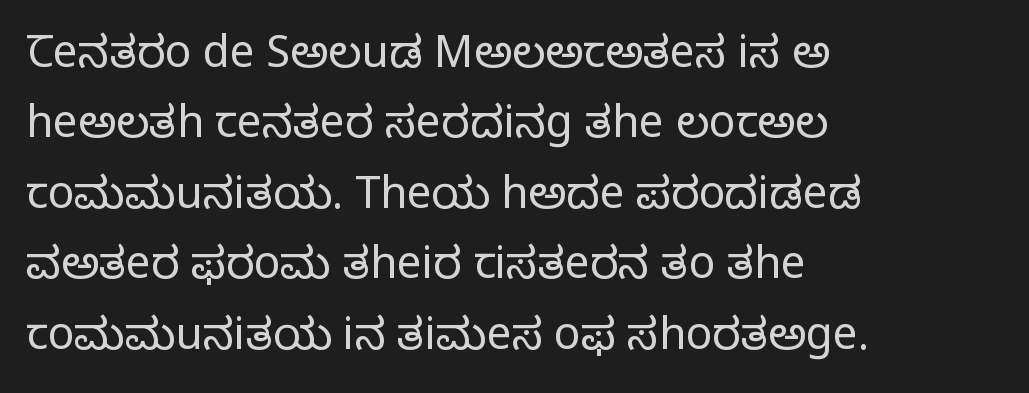
{"serif": "yes", "italic": "no", "bold": "no", "weight": "regular", "width": "normal", "stroke_contrast": "low", "x_height": "large", "monospaced": "no", "underline": "no", "align": "left", "line_spacing": "normal", "line_spacing_ratio": 1.6, "letter_spacing": "normal", "letter_spacing_em": 0.0, "glyph_px": 44}
